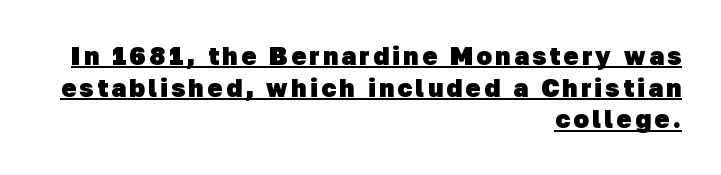
Q: Is the text bold? A: Yes.
Q: Is the text underlined? A: Yes.
Q: How is the paragraph aligned? A: Right-aligned.
Q: Is the spacing between lines tight, normal or loose? A: Normal.
